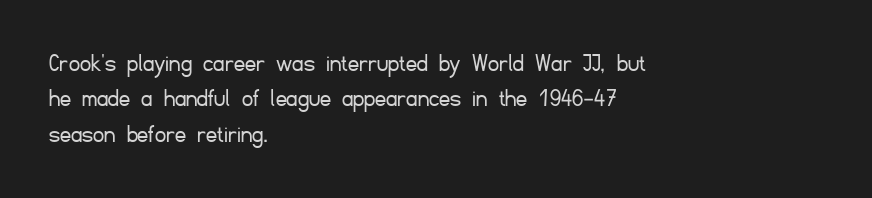
{"italic": "no", "bold": "no", "underline": "no", "align": "left", "line_spacing": "normal", "line_spacing_ratio": 1.31, "letter_spacing": "normal", "letter_spacing_em": 0.0, "glyph_px": 27}
